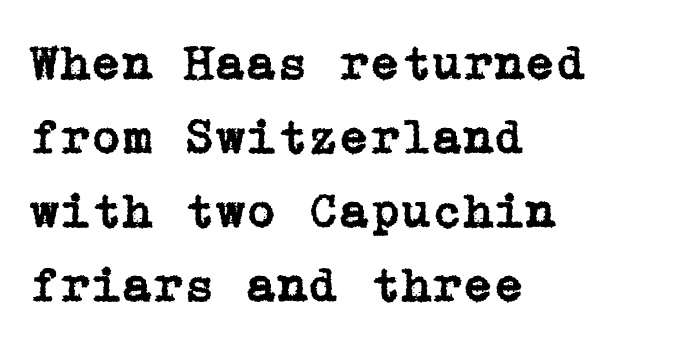
Each letter's strokes conclude with small projecting serifs. This block has exactly the height ordinary leading produces. These lines stack with their left ends in a neat column. These lines keep a tight, regular rhythm from letter to letter. Plain, unruled lines of type. The font's upright variant was chosen for this text.
